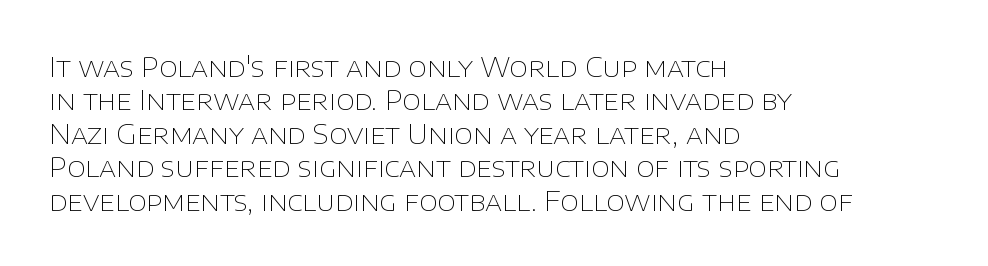
Q: Is the text bold? A: No.
Q: Is the text italic (slanted)? A: No, it is upright.
Q: Is the text underlined? A: No.
Q: How is the paragraph aligned? A: Left-aligned.
Q: Is the spacing between letters normal or unusually wide? A: Normal.
